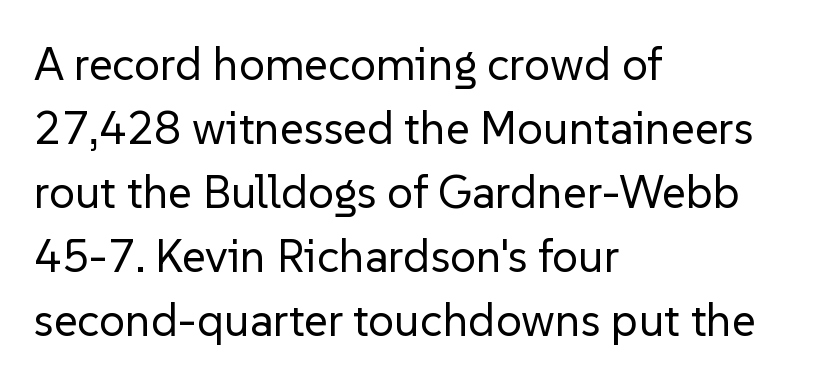
{"serif": "no", "italic": "no", "bold": "no", "weight": "regular", "width": "normal", "stroke_contrast": "low", "x_height": "medium", "monospaced": "no", "underline": "no", "align": "left", "line_spacing": "normal", "line_spacing_ratio": 1.39, "letter_spacing": "normal", "letter_spacing_em": 0.0, "glyph_px": 46}
